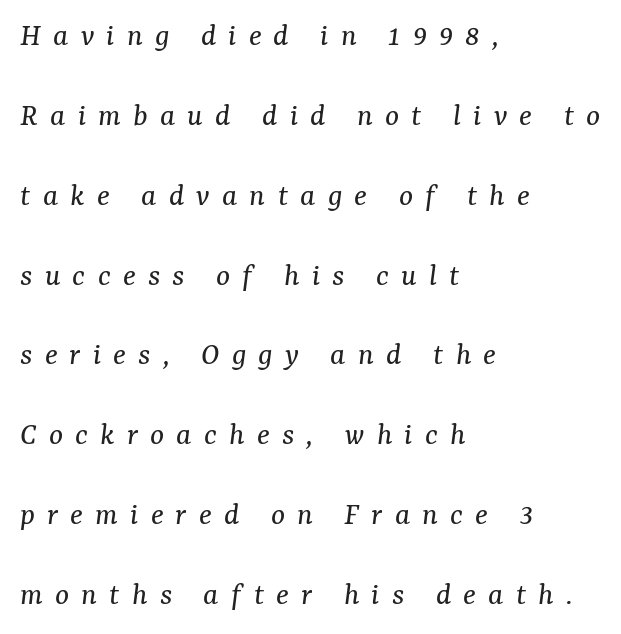
{"serif": "yes", "italic": "yes", "lean": "right", "slant_degrees": 7, "bold": "no", "weight": "regular", "width": "normal", "stroke_contrast": "medium", "x_height": "medium", "monospaced": "no", "underline": "no", "align": "left", "line_spacing": "loose", "line_spacing_ratio": 2.42, "letter_spacing": "wide", "letter_spacing_em": 0.37, "glyph_px": 33}
